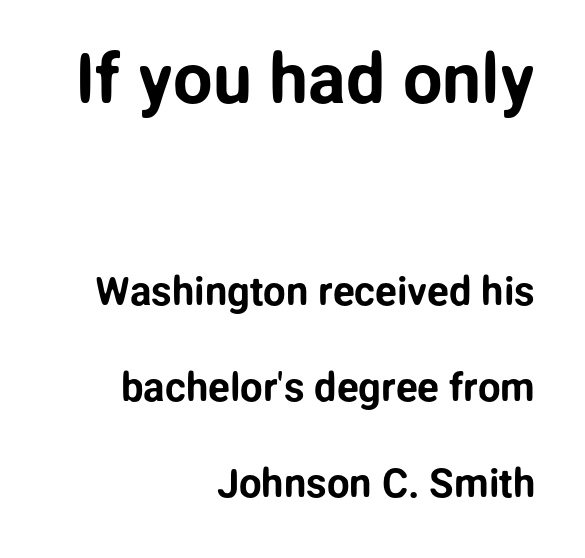
The image shows 70 px sans-serif type, upright; set right-aligned, loose line spacing (2.41x), normal letter spacing, not underlined; the first (top) block is 1.75x larger; low stroke contrast and a medium x-height.
